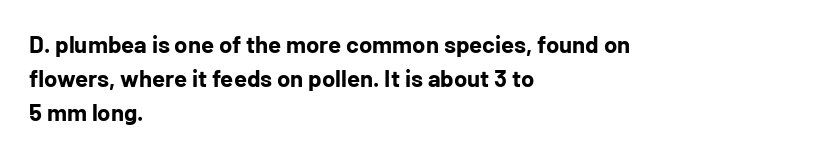
{"italic": "no", "bold": "yes", "underline": "no", "align": "left", "line_spacing": "normal", "line_spacing_ratio": 1.41, "letter_spacing": "normal", "letter_spacing_em": 0.0, "glyph_px": 24}
